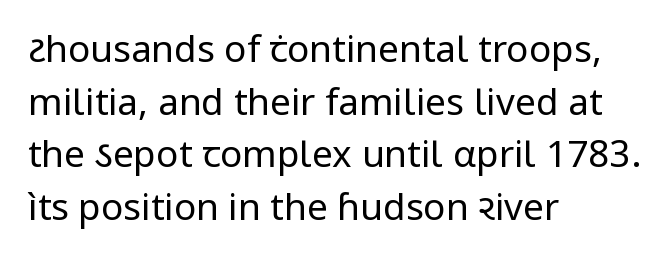
Is there much room between lines? A standard amount, neither cramped nor airy. The paragraph shown leans on its left margin. Spacing between characters is what you'd get straight out of the box. A typesetter would mark this as roman, not italic. The weight tops out at a normal text grade.
